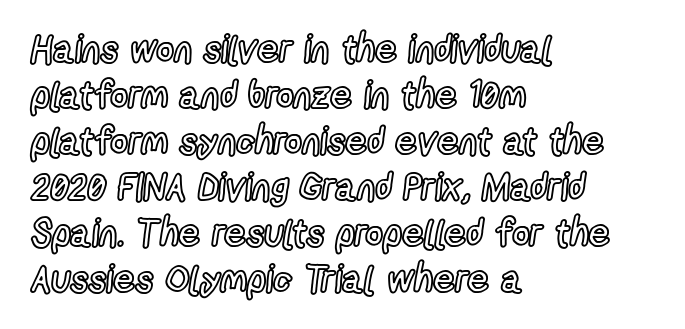
{"width": "condensed", "x_height": "medium", "monospaced": "no", "underline": "no", "align": "left", "line_spacing_ratio": 1.21, "letter_spacing": "normal", "letter_spacing_em": 0.0, "glyph_px": 38}
